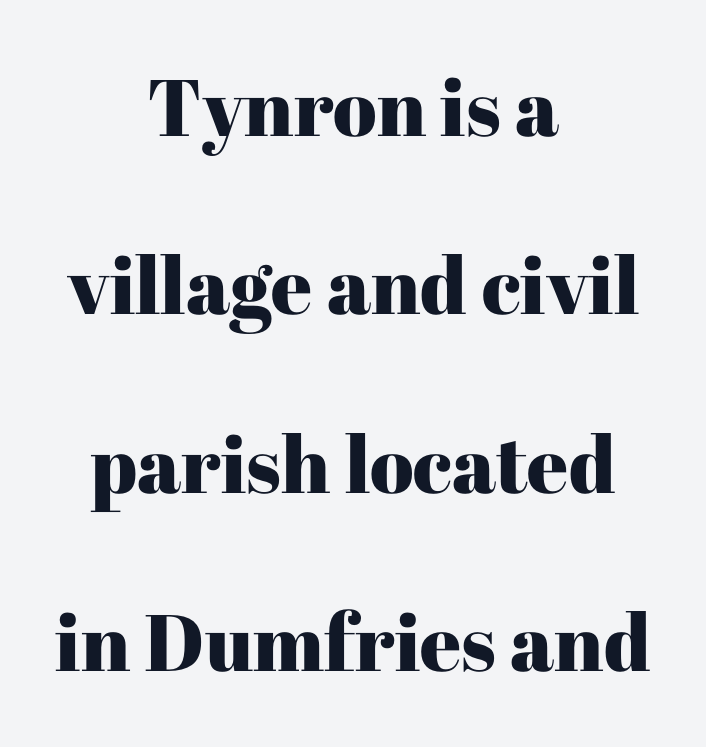
Is this a sans? No — the strokes have serifs. Short note: letters normally spaced. Is this a fixed-width face? No — the glyphs have proportional, varying widths. Italic: no, the glyphs are upright roman. Does the leading feel generous? Absolutely, it's lavish.
